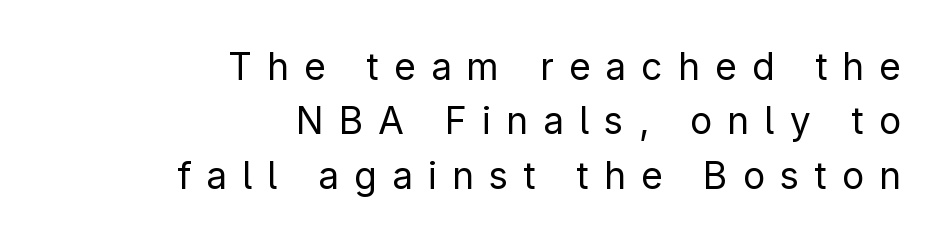
Q: Is the text bold? A: No.
Q: Is the text italic (slanted)? A: No, it is upright.
Q: Is the typeface a serif or a sans-serif typeface? A: Sans-serif.
Q: Is the text underlined? A: No.
Q: How is the paragraph aligned? A: Right-aligned.
Q: Is the spacing between letters normal or unusually wide? A: Unusually wide.
Q: Is the spacing between lines tight, normal or loose? A: Normal.
Q: Width (condensed, normal, or wide)? A: Normal.
Q: Stroke contrast? A: Low.
Q: x-height? A: Medium.
Q: Monospaced? A: No.
